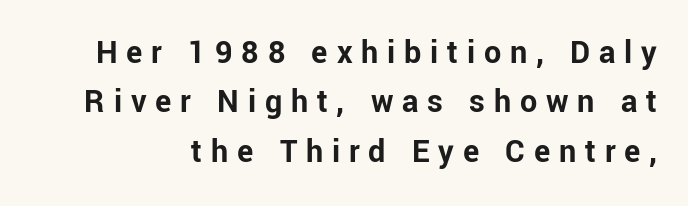
Q: Is the text bold? A: Yes.
Q: Is the text italic (slanted)? A: No, it is upright.
Q: Is the typeface a serif or a sans-serif typeface? A: Sans-serif.
Q: Is the text underlined? A: No.
Q: Is the spacing between letters normal or unusually wide? A: Unusually wide.
Q: Is the spacing between lines tight, normal or loose? A: Normal.
Q: Width (condensed, normal, or wide)? A: Normal.
Q: Stroke contrast? A: Low.
Q: x-height? A: Medium.
Q: Monospaced? A: No.
